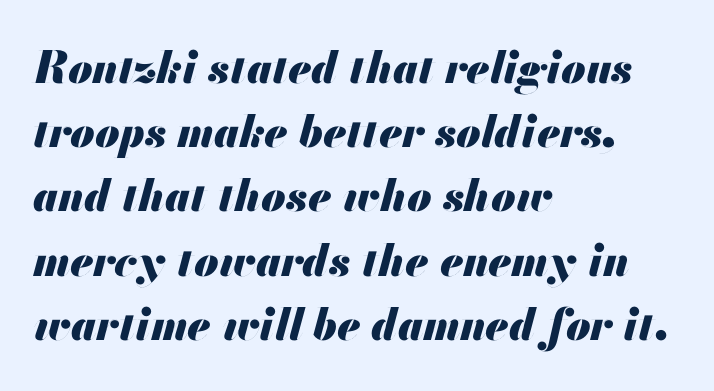
Q: Is the text bold? A: Yes.
Q: Is the text italic (slanted)? A: Yes, it leans right by about 13 degrees.
Q: Is the text underlined? A: No.
Q: How is the paragraph aligned? A: Left-aligned.
Q: Is the spacing between letters normal or unusually wide? A: Normal.
Q: Is the spacing between lines tight, normal or loose? A: Normal.
Q: Width (condensed, normal, or wide)? A: Normal.
Q: Stroke contrast? A: Medium.
Q: x-height? A: Small.
Q: Monospaced? A: No.
